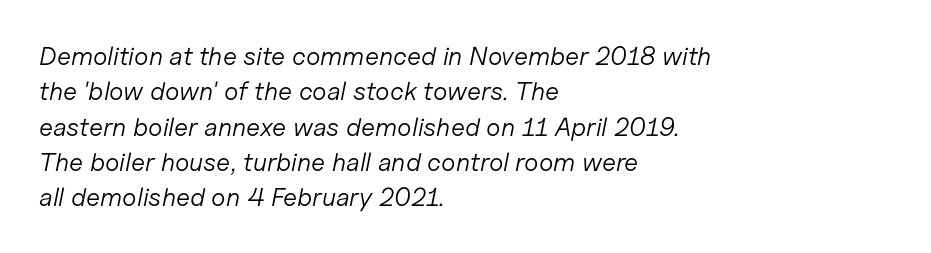
The image shows 26 px text type, italic (leaning right); set left-aligned, normal line spacing (1.36x), normal letter spacing, not underlined.
